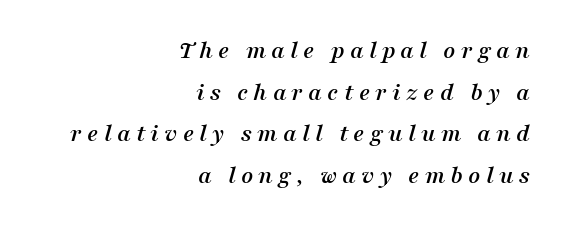
Regarding leading, the lines here are spaced in the standard way. When letters slant like this, we call the style italic. Words float on clear page, feet unadorned. In CSS terms this would be text-align: right. You could only call the tracking loose — the letters float apart.
